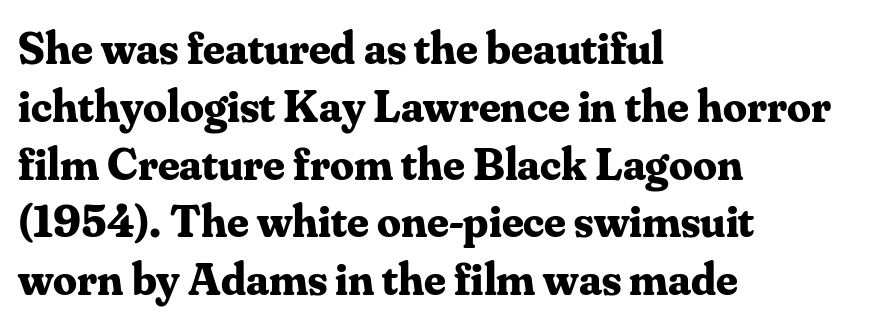
{"serif": "yes", "italic": "no", "bold": "yes", "weight": "bold", "width": "normal", "stroke_contrast": "medium", "x_height": "small", "monospaced": "no", "underline": "no", "align": "left", "line_spacing_ratio": 1.23, "letter_spacing": "normal", "letter_spacing_em": 0.0, "glyph_px": 47}
